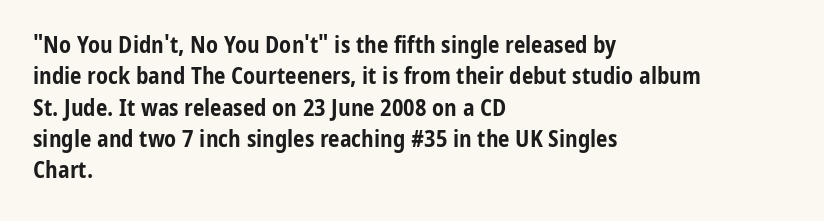
The image shows 23 px bold type, upright; set left-aligned, normal line spacing (1.36x), normal letter spacing, not underlined.
